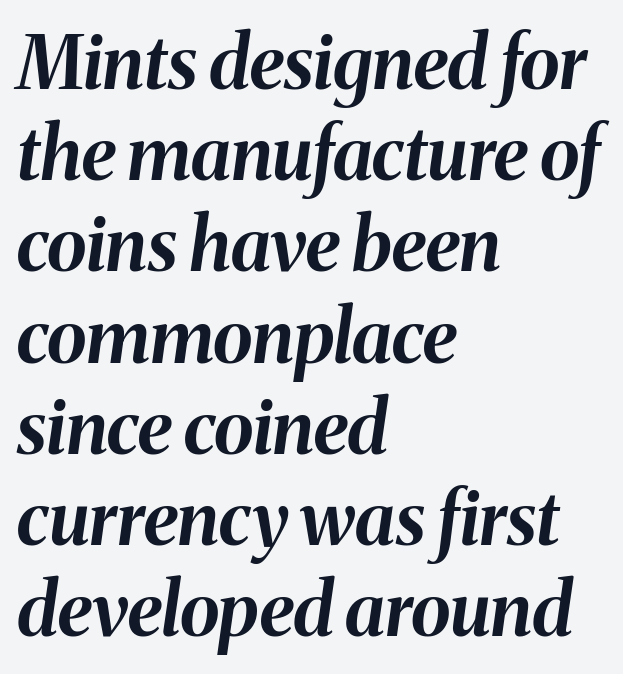
The image shows 73 px bold type, italic (leaning right); set left-aligned, normal line spacing (1.25x), normal letter spacing, not underlined; medium stroke contrast and a medium x-height.
